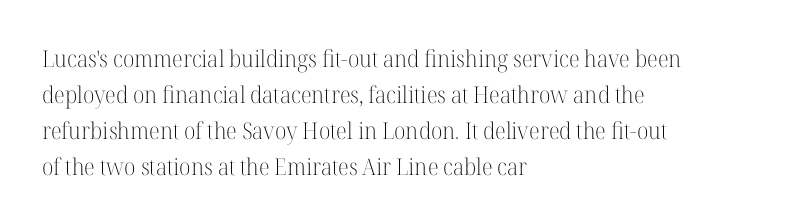
The image shows 23 px text type, upright; set left-aligned, normal line spacing (1.56x), normal letter spacing, not underlined.
